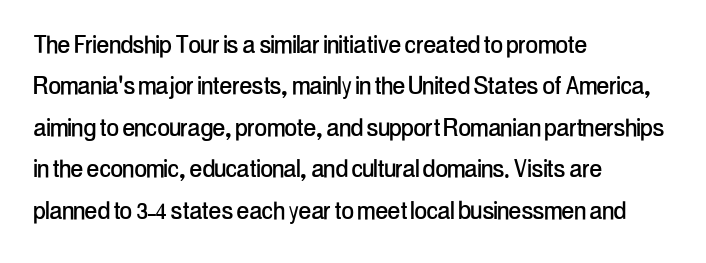
The image shows 30 px condensed sans-serif type, upright; set left-aligned, normal line spacing (1.38x), normal letter spacing, not underlined; low stroke contrast and a medium x-height.
